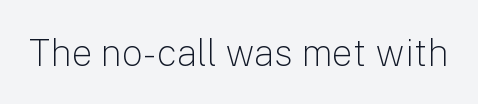
Q: Is the text bold? A: No.
Q: Is the text italic (slanted)? A: No, it is upright.
Q: Is the typeface a serif or a sans-serif typeface? A: Sans-serif.
Q: Is the text underlined? A: No.
Q: Is the spacing between letters normal or unusually wide? A: Normal.
Q: Width (condensed, normal, or wide)? A: Normal.
Q: Stroke contrast? A: Low.
Q: x-height? A: Medium.
Q: Monospaced? A: No.
